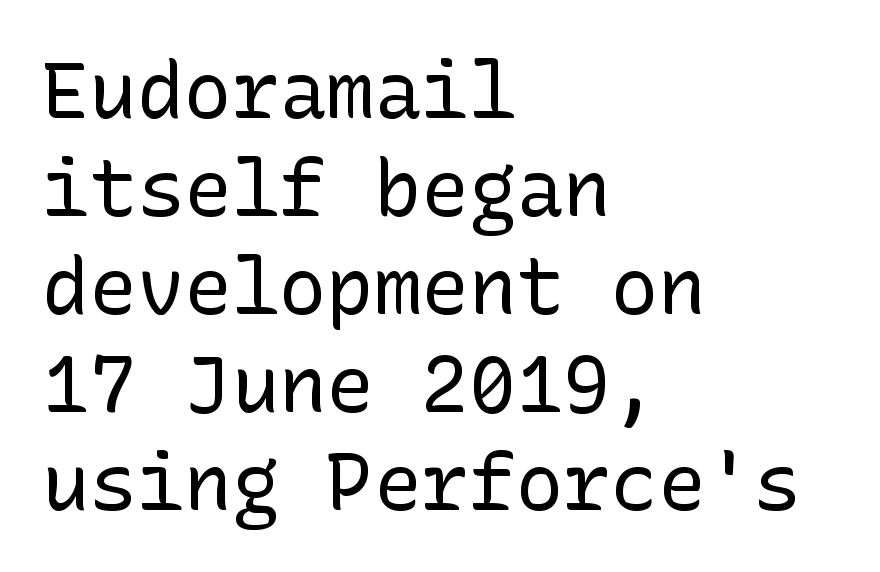
Q: Is the text bold? A: No.
Q: Is the text italic (slanted)? A: No, it is upright.
Q: Is the typeface a serif or a sans-serif typeface? A: Sans-serif.
Q: Is the text underlined? A: No.
Q: How is the paragraph aligned? A: Left-aligned.
Q: Is the spacing between letters normal or unusually wide? A: Normal.
Q: Width (condensed, normal, or wide)? A: Normal.
Q: Stroke contrast? A: Low.
Q: x-height? A: Medium.
